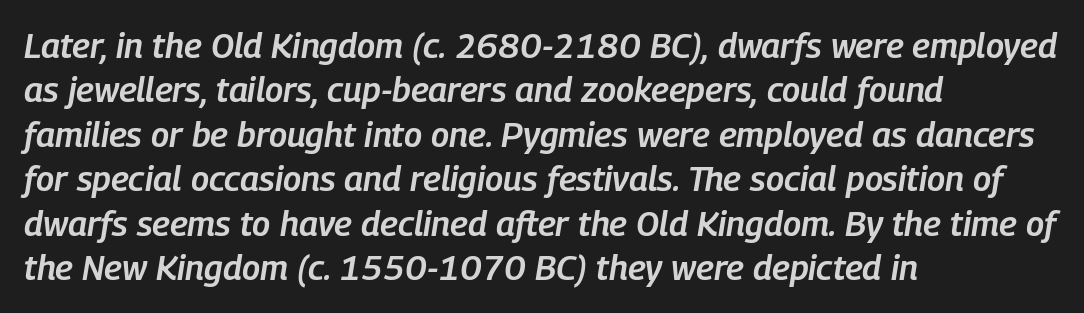
These lines are rendered in a variable-pitch font. Inter-character spacing is left at the font's built-in metrics. Every row of glyphs begins at an identical x-position on the left. The face used here is a semibold: visibly heavier than regular, lighter than bold. The passage shown stacks its lines at a standard gap.
